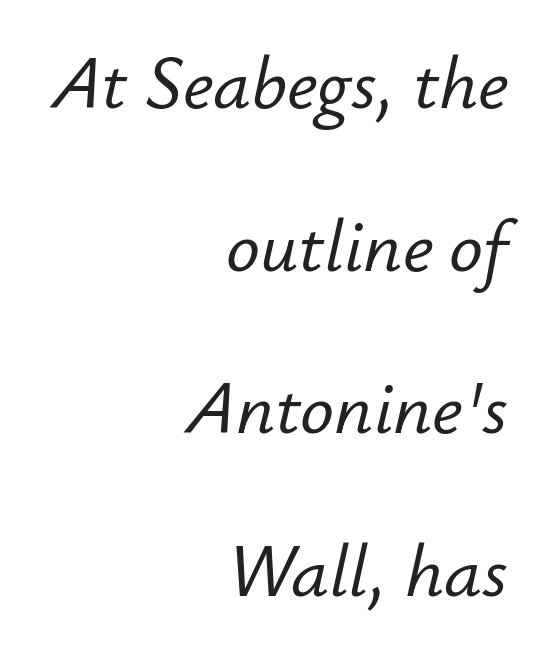
The image shows 75 px text type, italic (leaning right); set right-aligned, loose line spacing (2.17x), normal letter spacing, not underlined; low stroke contrast and a small x-height.
